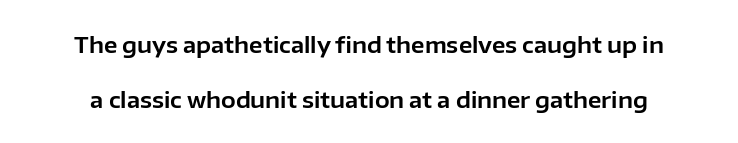
The image shows 22 px text type, upright; set loose line spacing (2.5x), normal letter spacing, not underlined.
